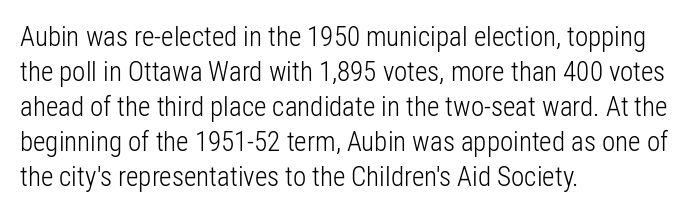
The image shows 27 px text type, upright; set left-aligned, normal line spacing (1.3x), normal letter spacing, not underlined.
